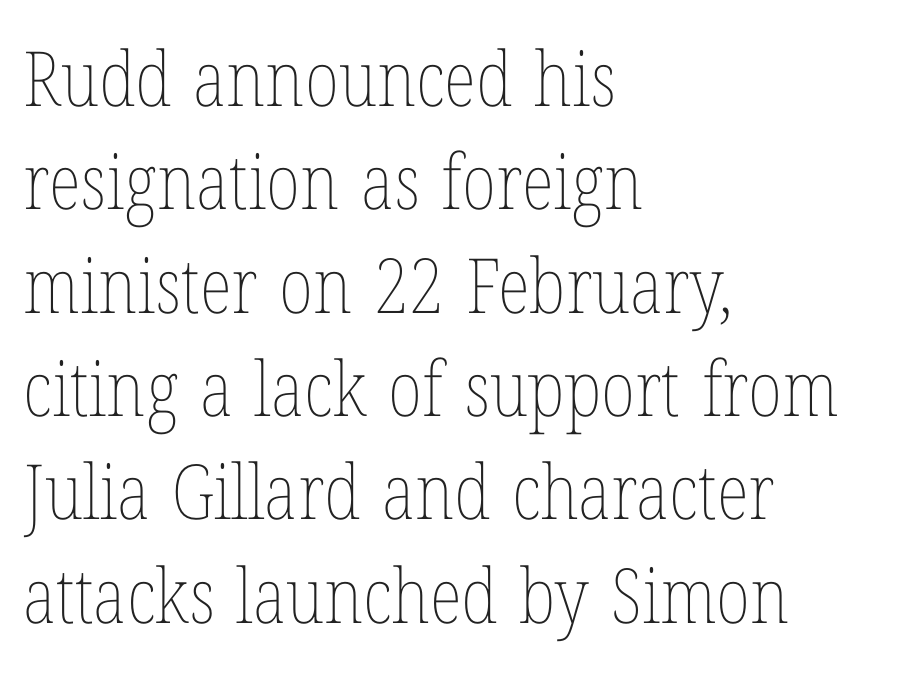
{"italic": "no", "bold": "no", "weight": "thin", "width": "condensed", "stroke_contrast": "low", "x_height": "medium", "monospaced": "no", "underline": "no", "align": "left", "line_spacing": "normal", "line_spacing_ratio": 1.36, "letter_spacing": "normal", "letter_spacing_em": 0.0, "glyph_px": 76}
